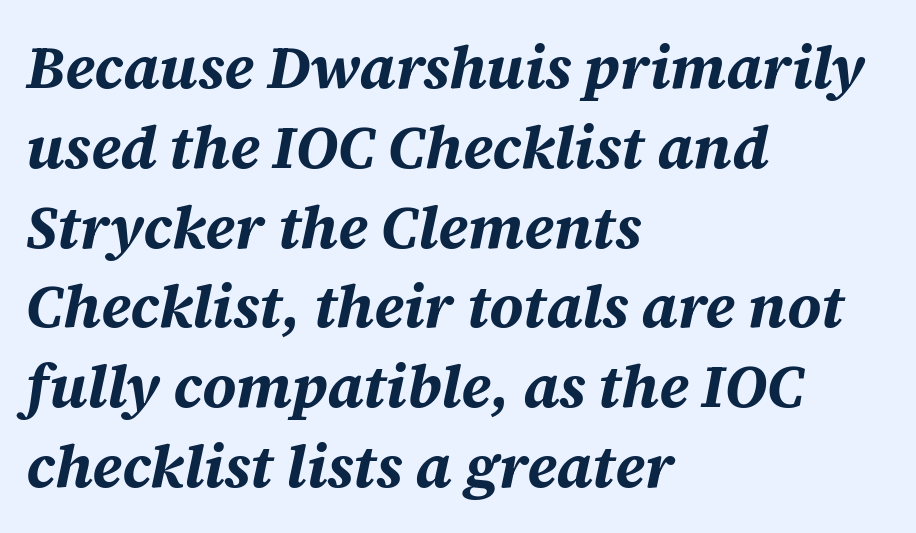
Q: Is the text bold? A: Yes.
Q: Is the text italic (slanted)? A: Yes, it leans right by about 12 degrees.
Q: Is the text underlined? A: No.
Q: How is the paragraph aligned? A: Left-aligned.
Q: Is the spacing between letters normal or unusually wide? A: Normal.
Q: Is the spacing between lines tight, normal or loose? A: Normal.
Q: Width (condensed, normal, or wide)? A: Normal.
Q: Stroke contrast? A: Medium.
Q: x-height? A: Large.
Q: Monospaced? A: No.
